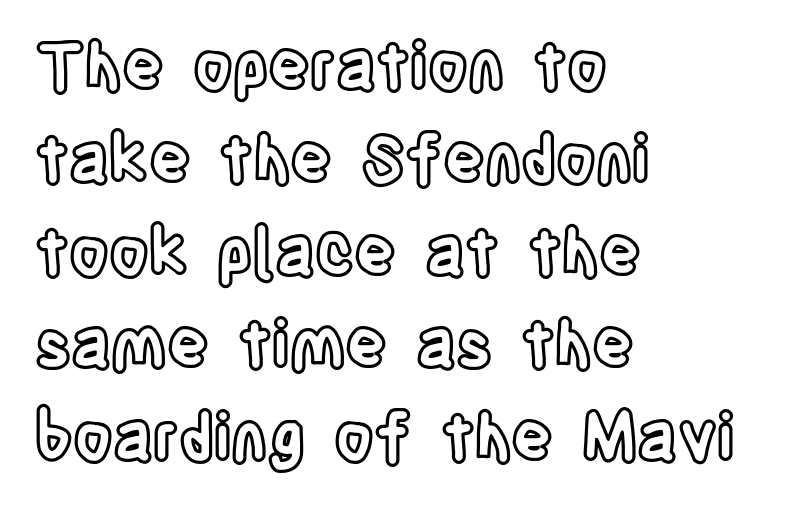
The letters advance in unequal steps, a hallmark of proportional type. The rag falls on the right side of this text block. Horizontal bands of white between lines are of average thickness. In terms of letterspacing, this is plain default setting. Descenders are the only things crossing below the line. Ascenders rise straight up at ninety degrees.
